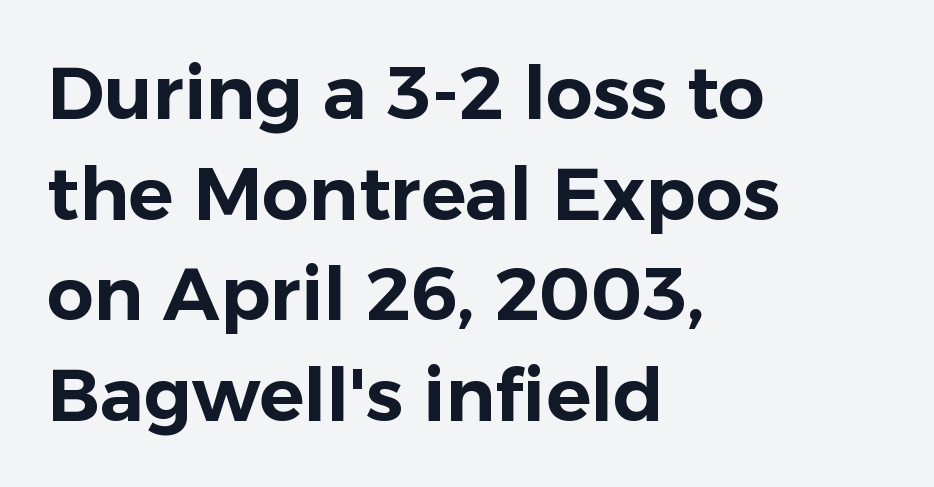
{"serif": "no", "italic": "no", "width": "normal", "stroke_contrast": "low", "x_height": "medium", "monospaced": "no", "underline": "no", "align": "left", "line_spacing": "normal", "line_spacing_ratio": 1.36, "letter_spacing": "normal", "letter_spacing_em": 0.0, "glyph_px": 74}
